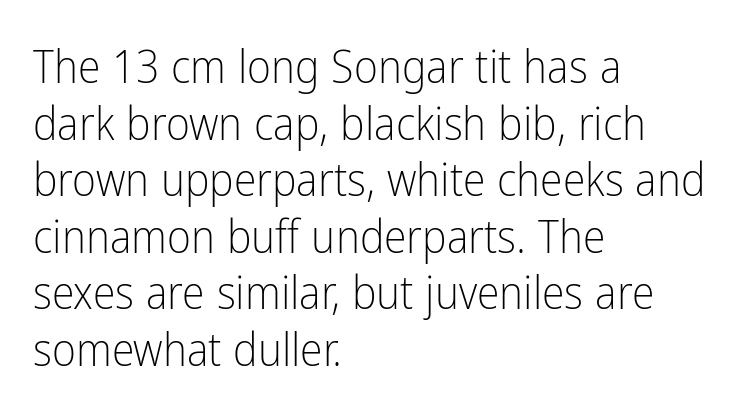
Q: Is the text bold? A: No.
Q: Is the text italic (slanted)? A: No, it is upright.
Q: Is the typeface a serif or a sans-serif typeface? A: Sans-serif.
Q: Is the text underlined? A: No.
Q: How is the paragraph aligned? A: Left-aligned.
Q: Is the spacing between letters normal or unusually wide? A: Normal.
Q: Width (condensed, normal, or wide)? A: Condensed.
Q: Stroke contrast? A: Low.
Q: x-height? A: Medium.
Q: Monospaced? A: No.
